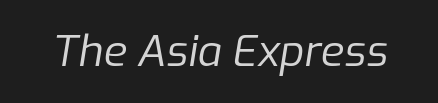
Q: Is the text bold? A: No.
Q: Is the text italic (slanted)? A: Yes, it leans right by about 9 degrees.
Q: Is the text underlined? A: No.
Q: Is the spacing between letters normal or unusually wide? A: Normal.
Q: Width (condensed, normal, or wide)? A: Normal.
Q: Stroke contrast? A: Low.
Q: x-height? A: Medium.
Q: Monospaced? A: No.
